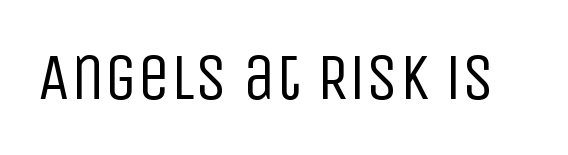
{"serif": "no", "italic": "no", "bold": "no", "weight": "regular", "width": "condensed", "stroke_contrast": "low", "x_height": "large", "monospaced": "no", "underline": "no", "letter_spacing": "normal", "letter_spacing_em": 0.0, "glyph_px": 66}
